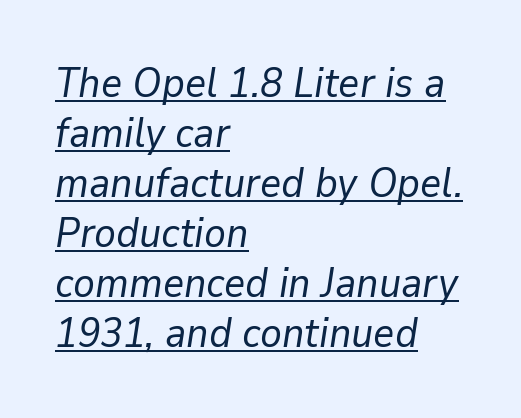
The image shows 41 px regular-weight type, italic (leaning right); set left-aligned, line spacing 1.22x, normal letter spacing, underlined; low stroke contrast and a medium x-height.
